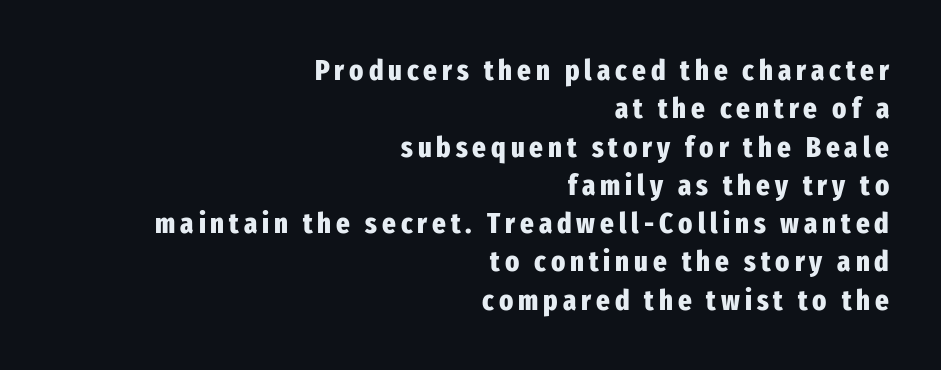
Q: Is the text bold? A: Yes.
Q: Is the text italic (slanted)? A: No, it is upright.
Q: Is the typeface a serif or a sans-serif typeface? A: Sans-serif.
Q: Is the text underlined? A: No.
Q: How is the paragraph aligned? A: Right-aligned.
Q: Is the spacing between lines tight, normal or loose? A: Normal.
Q: Width (condensed, normal, or wide)? A: Condensed.
Q: Stroke contrast? A: Low.
Q: x-height? A: Medium.
Q: Monospaced? A: No.
